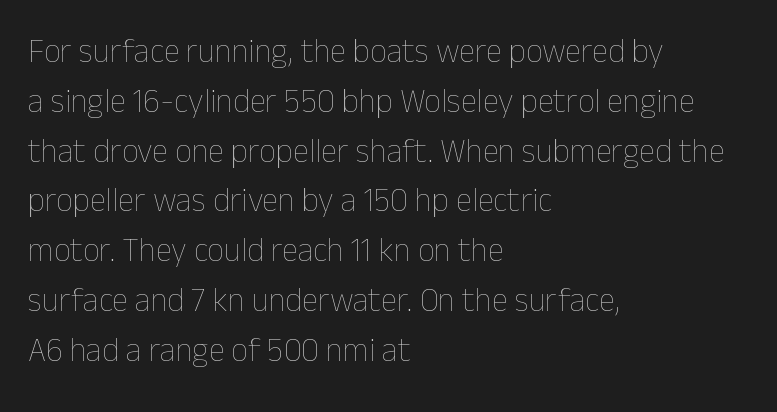
Here the designer chose a conventional face with non-uniform glyph widths. Look at the tracking — it's just the regular setting, nothing added. These glyphs show unthickened strokes, regular width or finer. When letters stand straight like this, we call the style roman or upright. A classic flush-left, rag-right setting is used for this passage. The space between consecutive lines is moderate.
